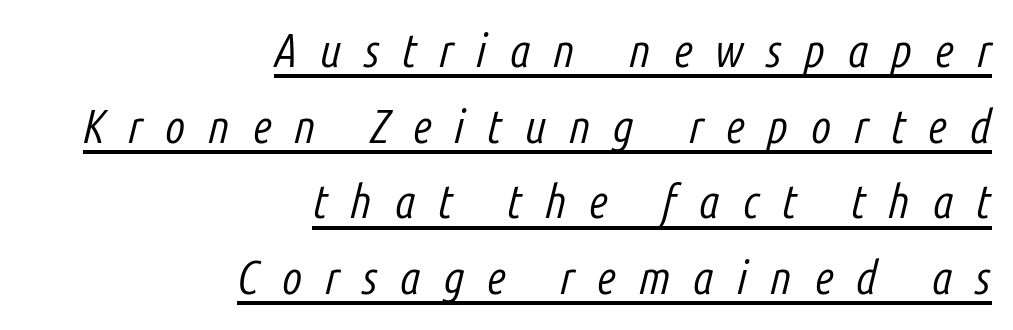
{"italic": "yes", "lean": "right", "slant_degrees": 14, "bold": "no", "weight": "light", "width": "condensed", "stroke_contrast": "low", "x_height": "medium", "monospaced": "no", "underline": "yes", "align": "right", "line_spacing": "normal", "line_spacing_ratio": 1.61, "letter_spacing": "wide", "letter_spacing_em": 0.48, "glyph_px": 47}
